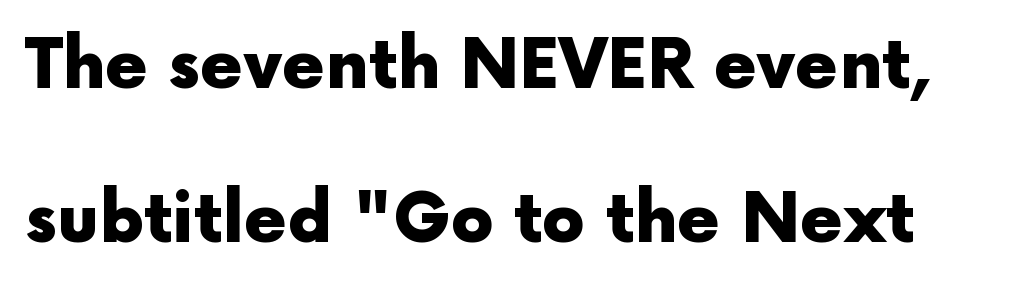
The image shows 68 px heavy sans-serif type, upright; set loose line spacing (2.27x), normal letter spacing, not underlined; a medium x-height.
